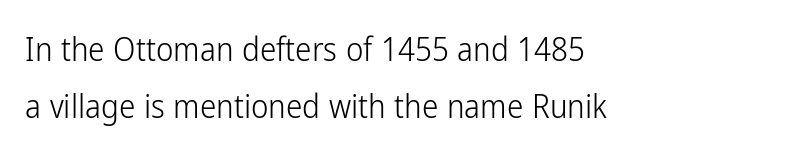
{"serif": "no", "italic": "no", "bold": "no", "weight": "light", "width": "condensed", "stroke_contrast": "low", "x_height": "medium", "monospaced": "no", "underline": "no", "align": "left", "line_spacing_ratio": 1.72, "letter_spacing": "normal", "letter_spacing_em": 0.0, "glyph_px": 33}
